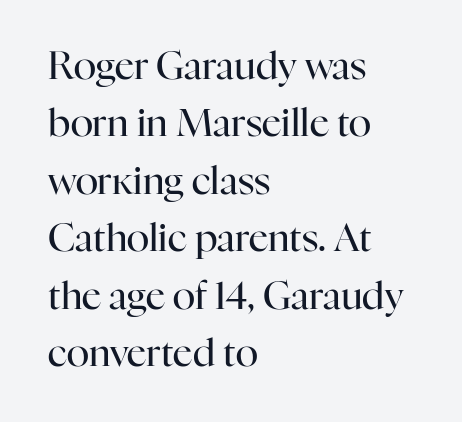
{"serif": "yes", "italic": "no", "bold": "no", "weight": "regular", "width": "normal", "stroke_contrast": "high", "x_height": "medium", "monospaced": "no", "underline": "no", "align": "left", "line_spacing": "normal", "line_spacing_ratio": 1.51, "letter_spacing": "normal", "letter_spacing_em": 0.0, "glyph_px": 38}
